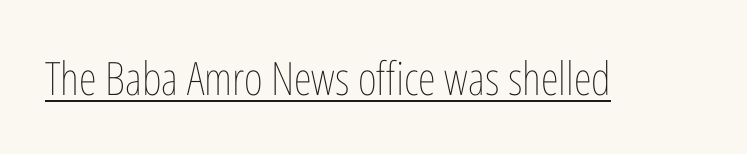
{"italic": "no", "bold": "no", "weight": "thin", "width": "condensed", "stroke_contrast": "low", "x_height": "medium", "monospaced": "no", "underline": "yes", "letter_spacing": "normal", "letter_spacing_em": 0.0, "glyph_px": 46}
